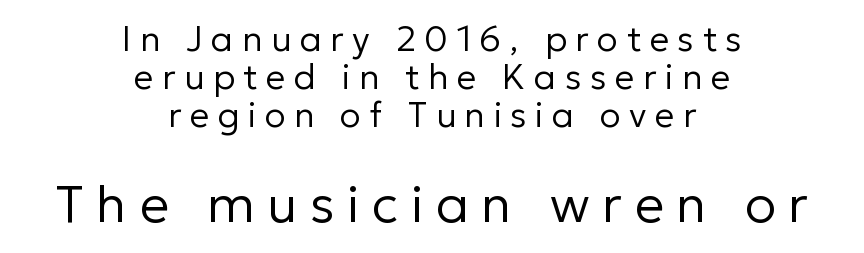
This is the regular roman posture of the typeface. Leading is clearly below the norm, producing a dense column. These lines are rendered in a variable-pitch font. No feet cap the strokes, marking this as sans-serif type. The gap between lines stays unmarked. Casual observation: everything's sitting right in the middle.
